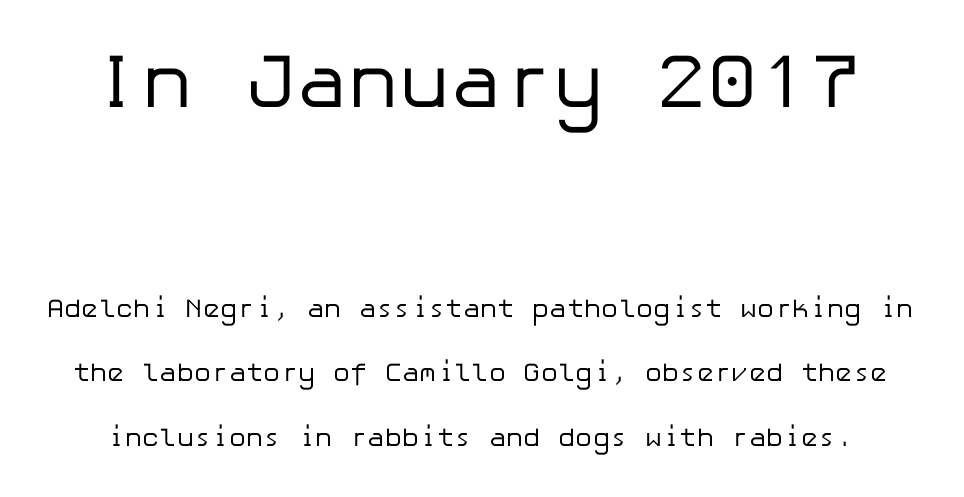
{"serif": "no", "italic": "no", "bold": "no", "weight": "regular", "width": "normal", "stroke_contrast": "low", "x_height": "medium", "underline": "no", "line_spacing": "loose", "line_spacing_ratio": 2.48, "letter_spacing": "normal", "letter_spacing_em": 0.0, "larger_block": "first", "size_ratio": 2.96, "glyph_px": 77}
